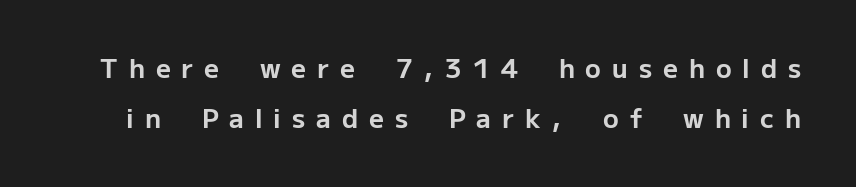
{"italic": "no", "bold": "yes", "underline": "no", "line_spacing": "loose", "line_spacing_ratio": 1.91, "letter_spacing": "wide", "letter_spacing_em": 0.42, "glyph_px": 26}
